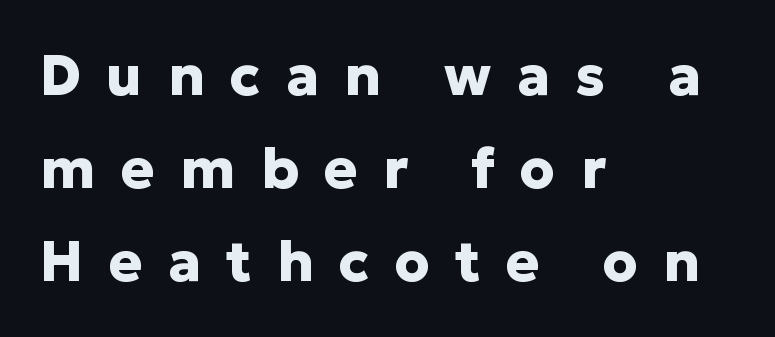
The image shows 56 px heavy sans-serif type, upright; set left-aligned, normal line spacing (1.66x), unusually wide letter spacing (+0.45 em), not underlined; low stroke contrast and a medium x-height.
